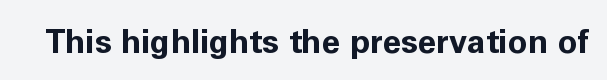
{"serif": "no", "italic": "no", "bold": "yes", "weight": "bold", "width": "normal", "stroke_contrast": "low", "x_height": "medium", "monospaced": "no", "underline": "no", "letter_spacing": "normal", "letter_spacing_em": 0.0, "glyph_px": 33}
